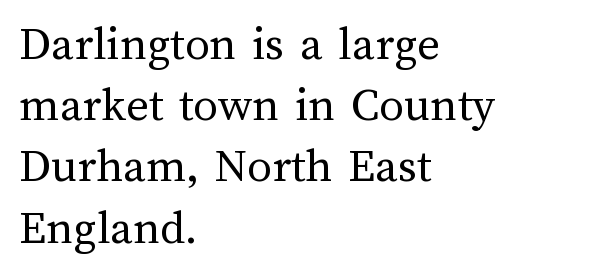
{"italic": "no", "bold": "no", "weight": "regular", "width": "normal", "stroke_contrast": "medium", "x_height": "medium", "monospaced": "no", "underline": "no", "align": "left", "line_spacing": "normal", "line_spacing_ratio": 1.25, "letter_spacing": "normal", "letter_spacing_em": 0.0, "glyph_px": 49}
